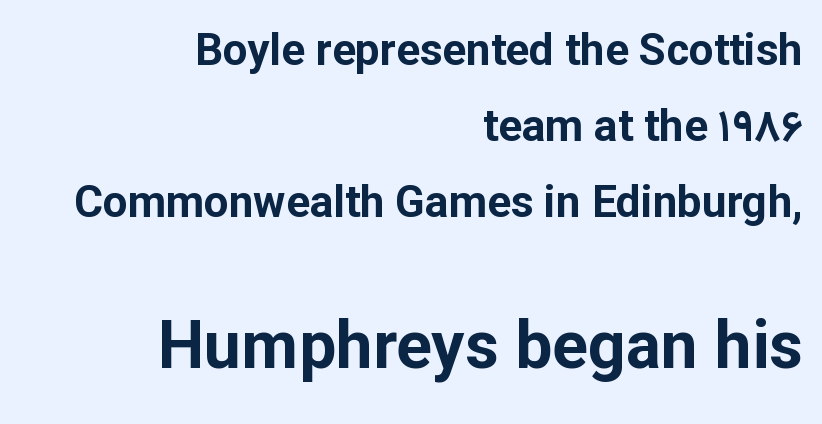
The image shows 66 px bold sans-serif type, upright; set right-aligned, line spacing 1.73x, normal letter spacing, not underlined; the second (bottom) block is 1.5x larger; low stroke contrast and a medium x-height.
